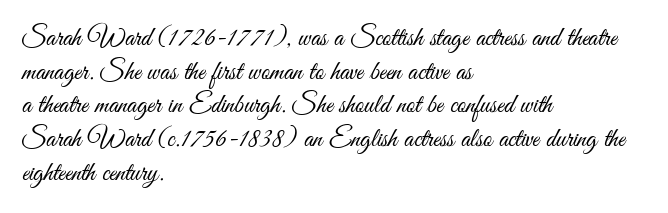
The image shows 27 px text type; set left-aligned, normal line spacing (1.25x), normal letter spacing, not underlined.
